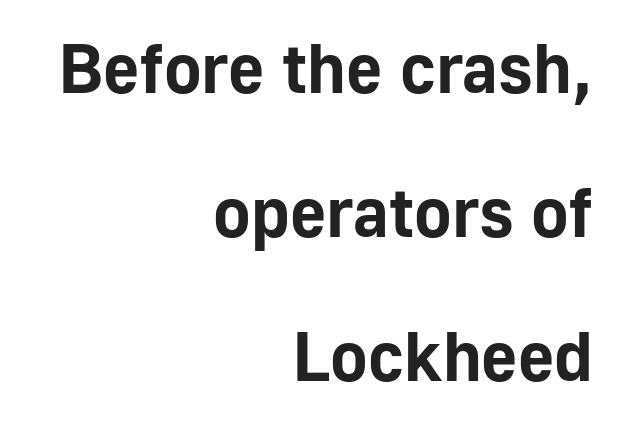
Q: Is the text bold? A: Yes.
Q: Is the text italic (slanted)? A: No, it is upright.
Q: Is the typeface a serif or a sans-serif typeface? A: Sans-serif.
Q: Is the text underlined? A: No.
Q: How is the paragraph aligned? A: Right-aligned.
Q: Is the spacing between letters normal or unusually wide? A: Normal.
Q: Is the spacing between lines tight, normal or loose? A: Loose.
Q: Width (condensed, normal, or wide)? A: Normal.
Q: Stroke contrast? A: Low.
Q: x-height? A: Medium.
Q: Monospaced? A: No.
